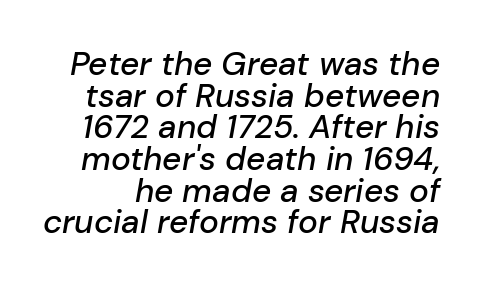
{"italic": "yes", "lean": "right", "slant_degrees": 10, "width": "normal", "stroke_contrast": "low", "x_height": "medium", "monospaced": "no", "underline": "no", "line_spacing": "tight", "line_spacing_ratio": 0.96, "letter_spacing": "normal", "letter_spacing_em": 0.0, "glyph_px": 33}
